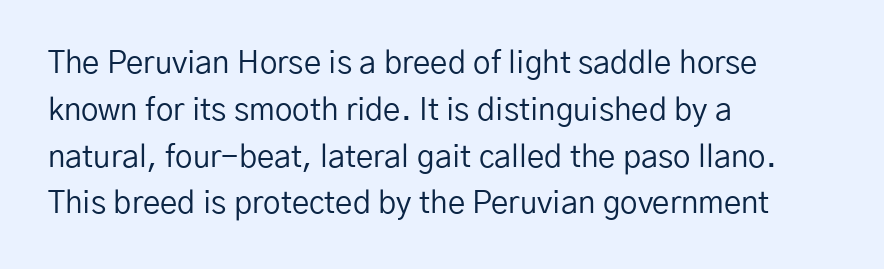
The face looks like a standard text weight, possibly lighter. The text block is weighted toward the left margin, trailing off unevenly rightward. Quick note: interline space is typical. The letters advance in unequal steps, a hallmark of proportional type.
